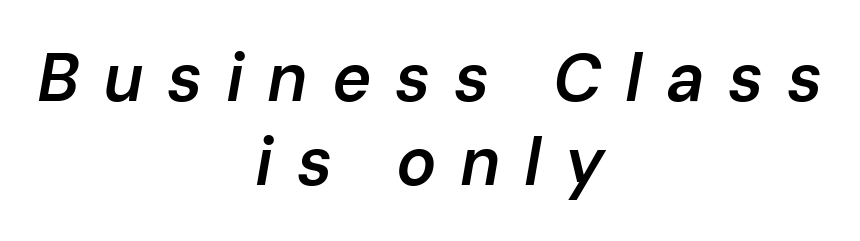
Italic: yes, the glyphs are oblique. The face used here is rendered with a markedly widened letterfit. The rendering uses natural spacing where letterforms have individual widths. The rows are spaced the way most documents space them.
